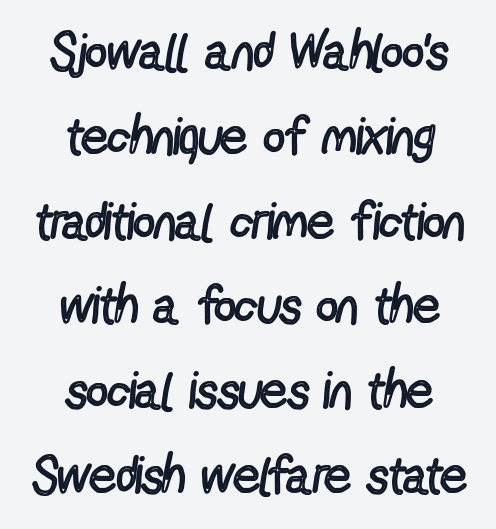
The image shows 52 px regular-weight, condensed sans-serif type; set centered, normal line spacing (1.63x), normal letter spacing, not underlined; a medium x-height.
